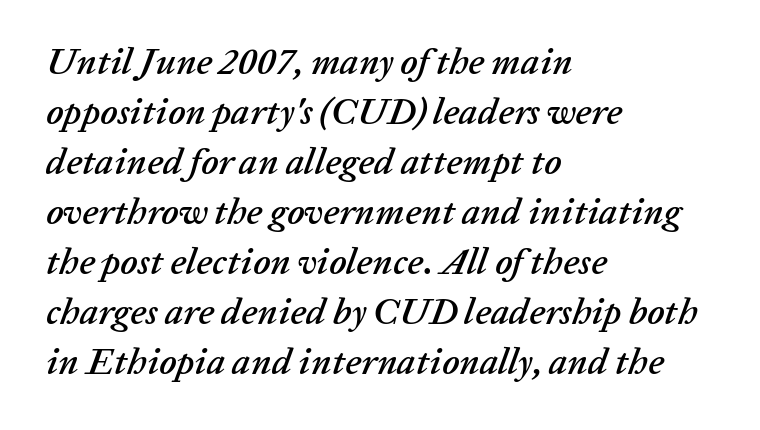
The letters advance in unequal steps, a hallmark of proportional type. Line spacing here is normal. It's the slanting kind of type. Default kerning and tracking; the words read as compact shapes. Letters rest on an invisible, unmarked baseline.
